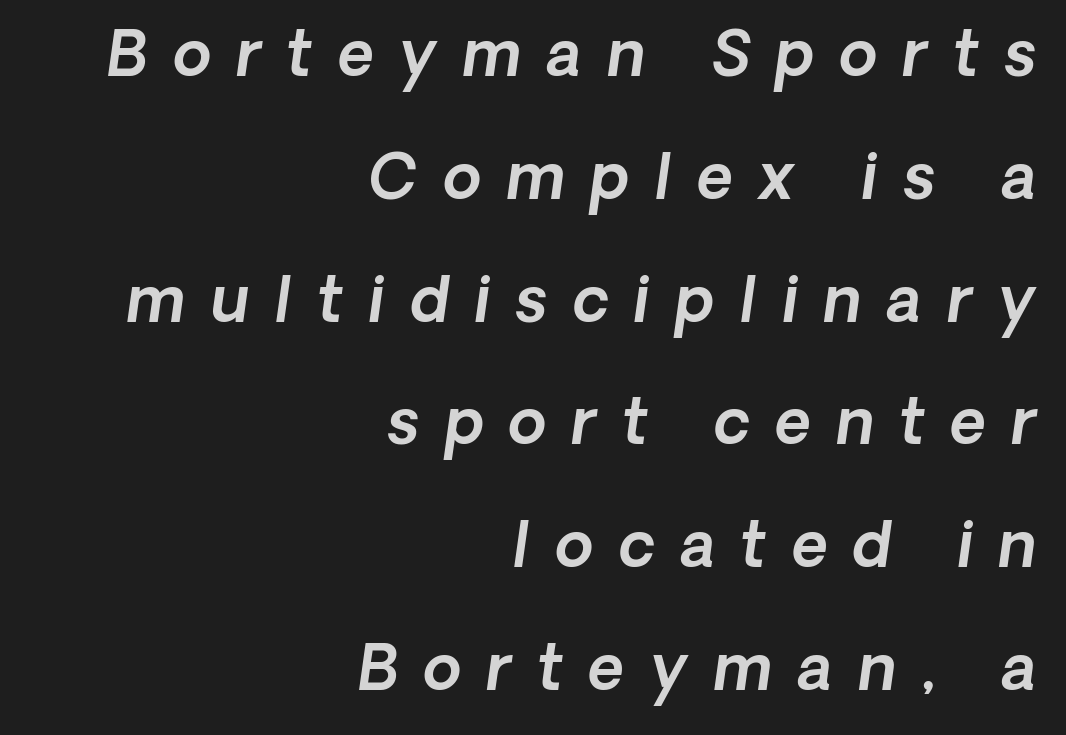
{"serif": "no", "width": "normal", "x_height": "medium", "monospaced": "no", "underline": "no", "align": "right", "line_spacing": "loose", "line_spacing_ratio": 1.98, "letter_spacing": "wide", "letter_spacing_em": 0.41, "glyph_px": 62}
